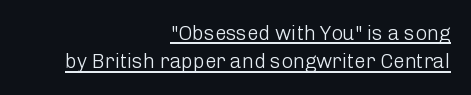
{"italic": "no", "bold": "no", "underline": "yes", "align": "right", "line_spacing": "normal", "line_spacing_ratio": 1.42, "letter_spacing": "normal", "letter_spacing_em": 0.0, "glyph_px": 20}
